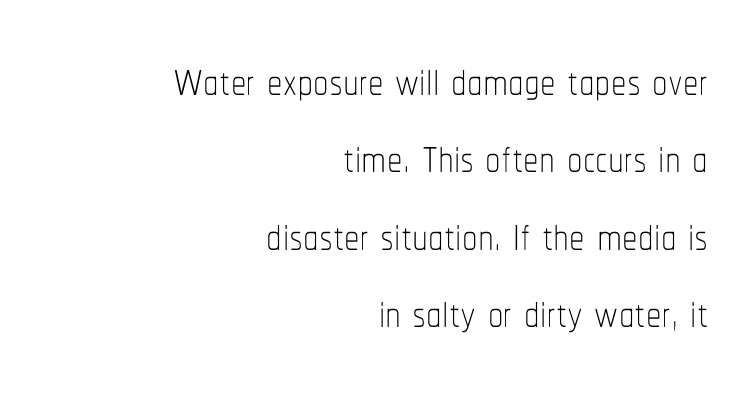
{"italic": "no", "bold": "no", "weight": "thin", "width": "condensed", "stroke_contrast": "low", "x_height": "medium", "monospaced": "no", "underline": "no", "align": "right", "line_spacing": "normal", "line_spacing_ratio": 1.25, "letter_spacing": "normal", "letter_spacing_em": 0.0, "glyph_px": 62}
